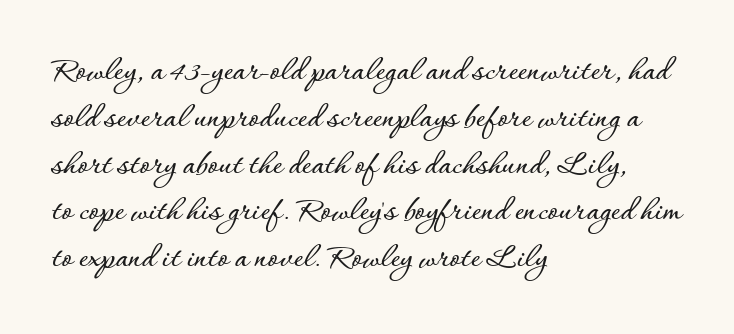
The string is rendered with underlining switched off. This rendering leaves character spacing at its baseline value. Compared with typical paragraphs, the rows here are spaced about the same. The paragraph has a hard left edge and a soft right edge.
